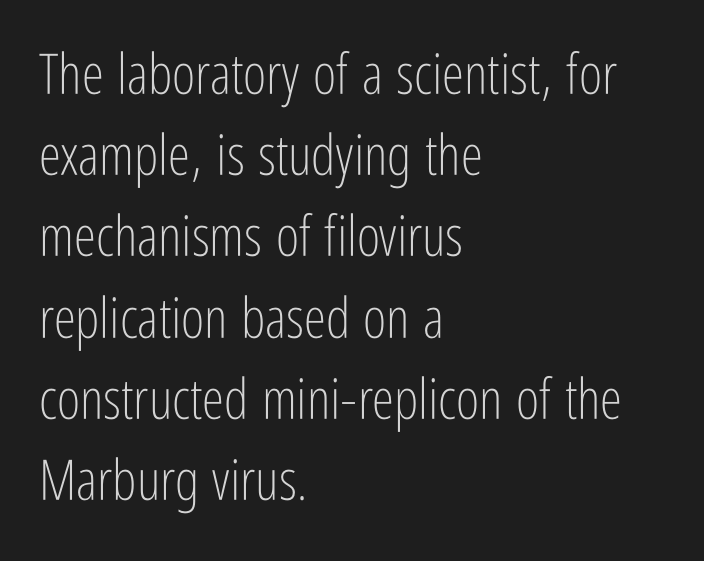
The image shows 56 px light, condensed sans-serif type, upright; set left-aligned, normal line spacing (1.45x), normal letter spacing, not underlined; low stroke contrast and a medium x-height.
